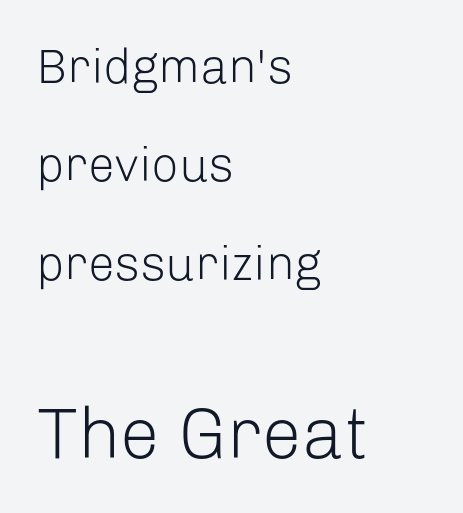
{"serif": "no", "italic": "no", "bold": "no", "weight": "light", "width": "normal", "stroke_contrast": "low", "x_height": "medium", "monospaced": "no", "underline": "no", "align": "left", "line_spacing": "loose", "line_spacing_ratio": 2.05, "letter_spacing": "normal", "letter_spacing_em": 0.0, "larger_block": "second", "size_ratio": 1.5, "glyph_px": 72}
